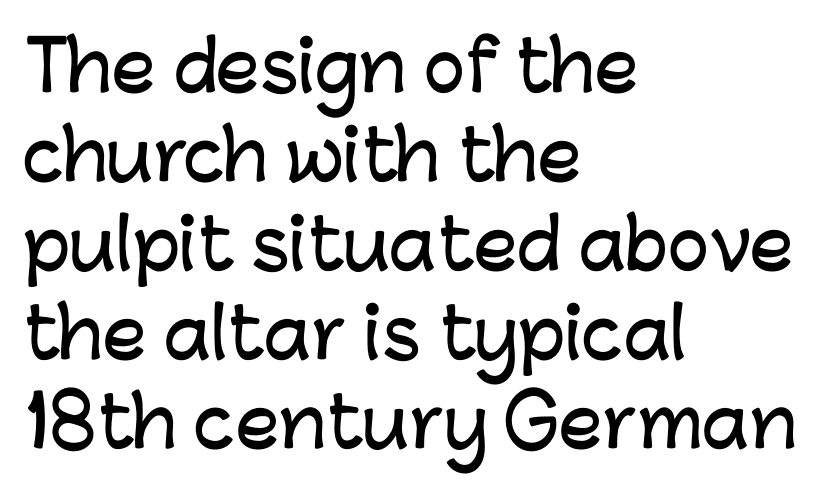
No word sits above an underline. Glyph-to-glyph distance matches everyday printed text. Proportional: the letters do not fall into vertical columns. A roman cut, with each character standing at attention.
